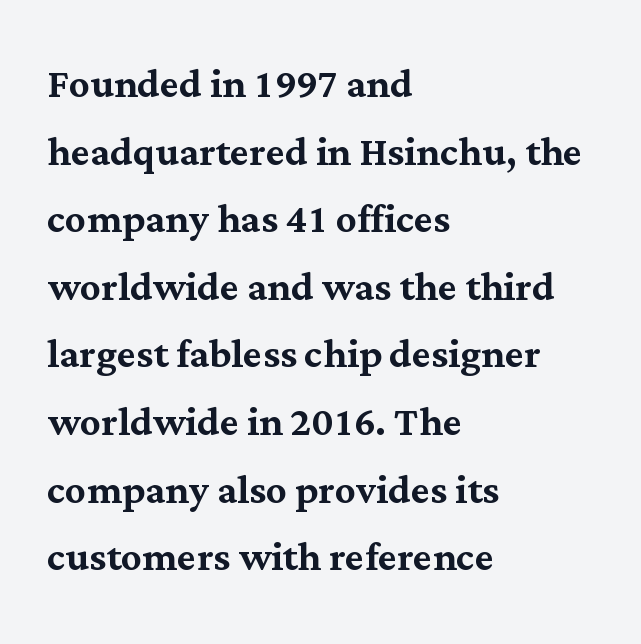
{"serif": "yes", "italic": "no", "width": "normal", "stroke_contrast": "medium", "x_height": "medium", "monospaced": "no", "underline": "no", "align": "left", "line_spacing": "normal", "line_spacing_ratio": 1.3, "letter_spacing": "normal", "letter_spacing_em": 0.0, "glyph_px": 52}
